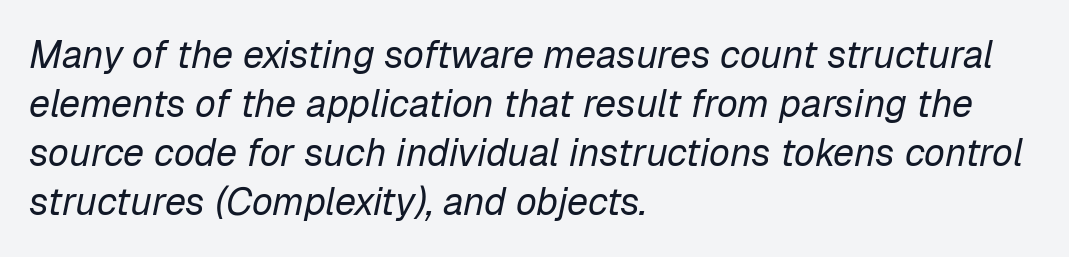
Q: Is the text bold? A: No.
Q: Is the text italic (slanted)? A: Yes, it leans right by about 12 degrees.
Q: Is the text underlined? A: No.
Q: How is the paragraph aligned? A: Left-aligned.
Q: Is the spacing between letters normal or unusually wide? A: Normal.
Q: Is the spacing between lines tight, normal or loose? A: Normal.
Q: Width (condensed, normal, or wide)? A: Normal.
Q: Stroke contrast? A: Low.
Q: x-height? A: Medium.
Q: Monospaced? A: No.
